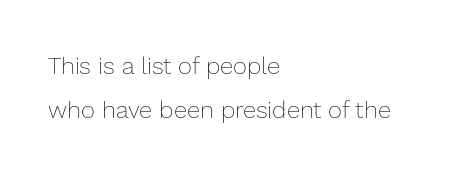
Q: Is the text bold? A: No.
Q: Is the text italic (slanted)? A: No, it is upright.
Q: Is the text underlined? A: No.
Q: How is the paragraph aligned? A: Left-aligned.
Q: Is the spacing between letters normal or unusually wide? A: Normal.
